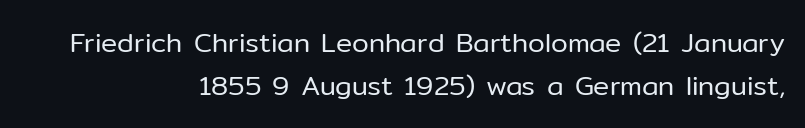
Q: Is the text bold? A: No.
Q: Is the text italic (slanted)? A: No, it is upright.
Q: Is the text underlined? A: No.
Q: How is the paragraph aligned? A: Right-aligned.
Q: Is the spacing between letters normal or unusually wide? A: Normal.
Q: Is the spacing between lines tight, normal or loose? A: Normal.
